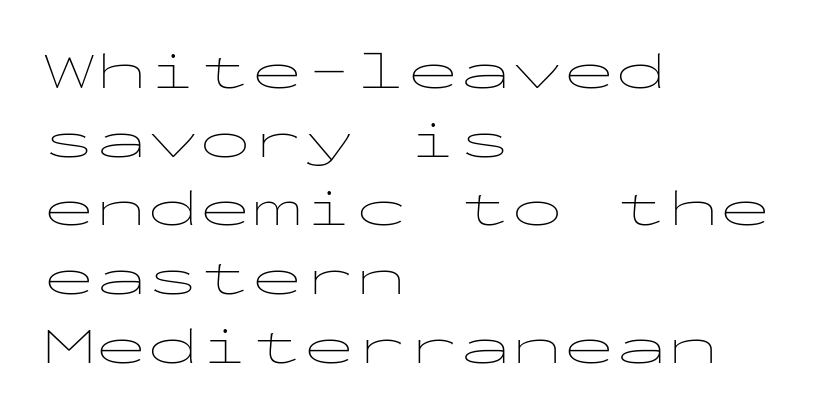
{"serif": "no", "italic": "no", "bold": "no", "weight": "thin", "width": "wide", "stroke_contrast": "low", "x_height": "medium", "monospaced": "yes", "underline": "no", "align": "left", "line_spacing": "normal", "line_spacing_ratio": 1.32, "letter_spacing": "normal", "letter_spacing_em": 0.0, "glyph_px": 52}
